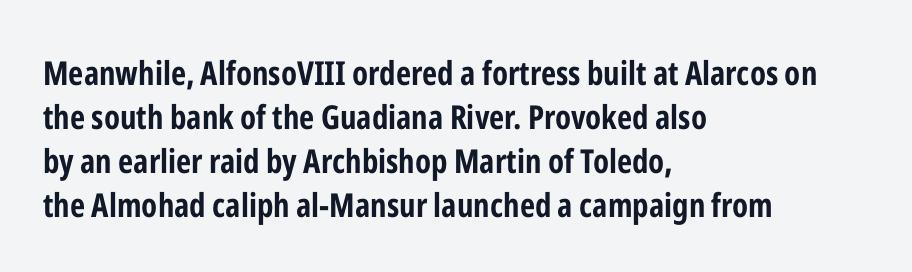
The image shows 33 px bold, condensed sans-serif type, upright; set left-aligned, normal line spacing (1.33x), normal letter spacing, not underlined; low stroke contrast and a medium x-height.
